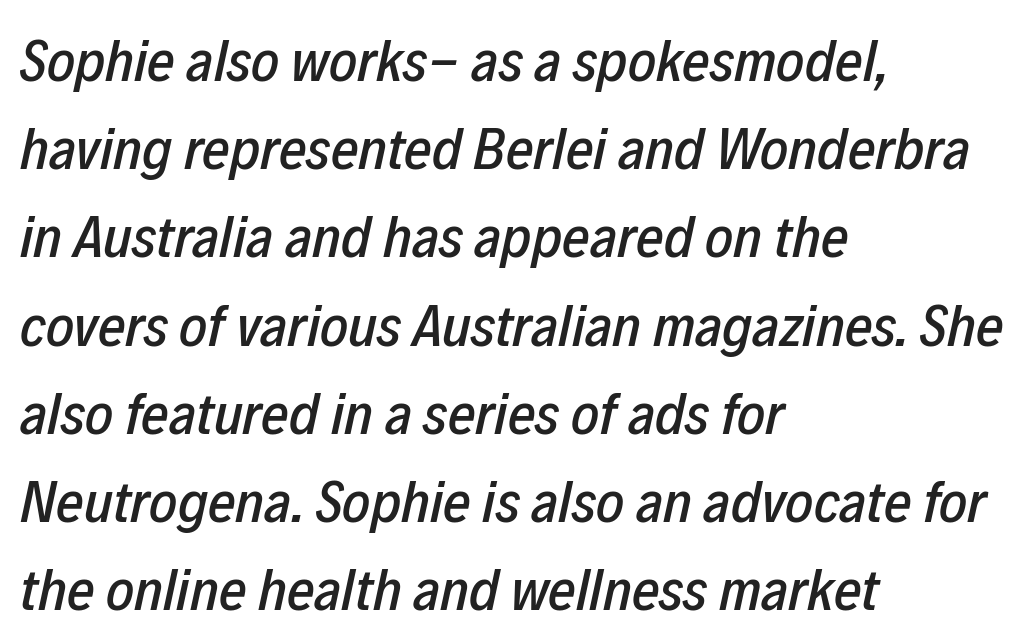
Q: Is the text italic (slanted)? A: Yes, it leans right by about 12 degrees.
Q: Is the text underlined? A: No.
Q: How is the paragraph aligned? A: Left-aligned.
Q: Is the spacing between letters normal or unusually wide? A: Normal.
Q: Is the spacing between lines tight, normal or loose? A: Normal.
Q: Width (condensed, normal, or wide)? A: Condensed.
Q: Stroke contrast? A: Low.
Q: x-height? A: Medium.
Q: Monospaced? A: No.
